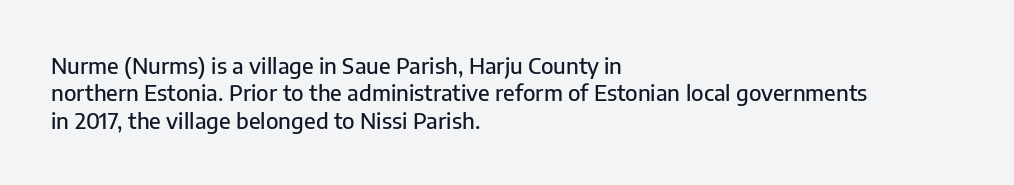
{"italic": "no", "underline": "no", "align": "left", "line_spacing": "normal", "line_spacing_ratio": 1.25, "letter_spacing": "normal", "letter_spacing_em": 0.0, "glyph_px": 22}
